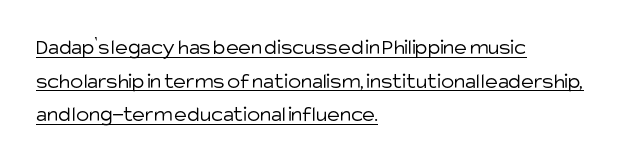
The image shows 22 px text type, upright; set left-aligned, normal line spacing (1.53x), normal letter spacing, underlined.
